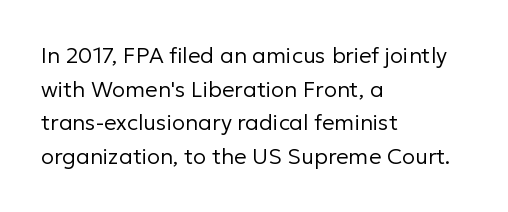
The image shows 22 px text type, upright; set left-aligned, normal line spacing (1.53x), normal letter spacing, not underlined.
